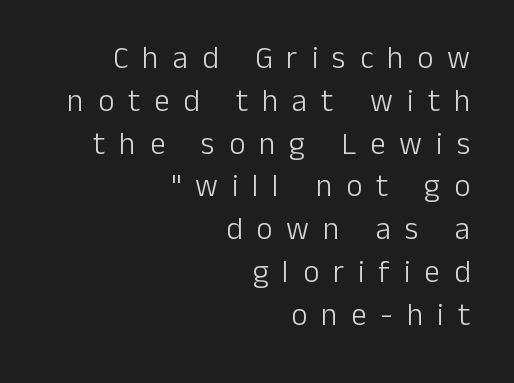
Q: Is the text bold? A: No.
Q: Is the text italic (slanted)? A: No, it is upright.
Q: Is the typeface a serif or a sans-serif typeface? A: Sans-serif.
Q: Is the text underlined? A: No.
Q: How is the paragraph aligned? A: Right-aligned.
Q: Is the spacing between letters normal or unusually wide? A: Unusually wide.
Q: Is the spacing between lines tight, normal or loose? A: Normal.
Q: Width (condensed, normal, or wide)? A: Normal.
Q: Stroke contrast? A: Low.
Q: x-height? A: Medium.
Q: Monospaced? A: No.
